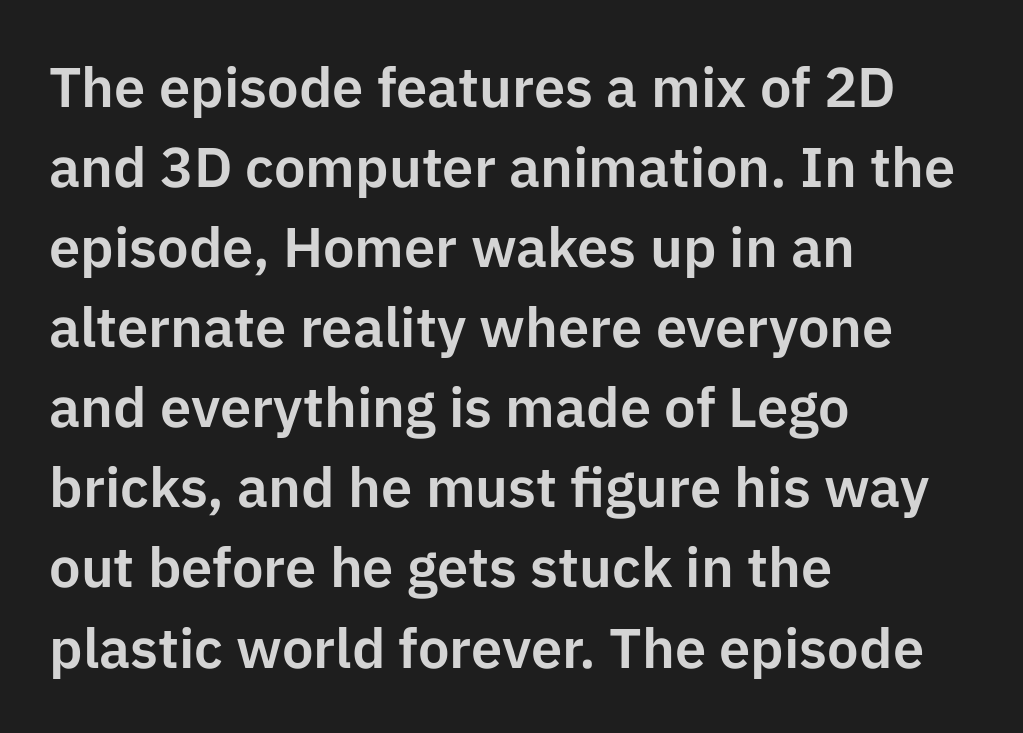
Q: Is the text italic (slanted)? A: No, it is upright.
Q: Is the typeface a serif or a sans-serif typeface? A: Sans-serif.
Q: Is the text underlined? A: No.
Q: How is the paragraph aligned? A: Left-aligned.
Q: Is the spacing between letters normal or unusually wide? A: Normal.
Q: Is the spacing between lines tight, normal or loose? A: Normal.
Q: Width (condensed, normal, or wide)? A: Normal.
Q: Stroke contrast? A: Low.
Q: x-height? A: Medium.
Q: Monospaced? A: No.
